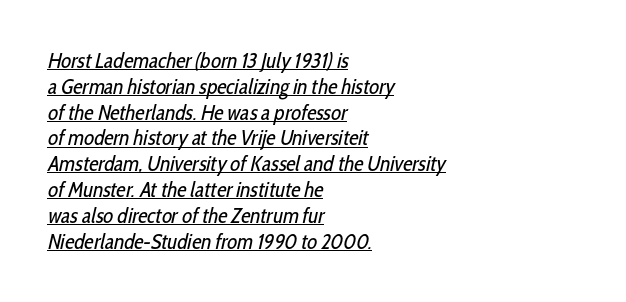
Q: Is the text bold? A: No.
Q: Is the text underlined? A: Yes.
Q: How is the paragraph aligned? A: Left-aligned.
Q: Is the spacing between letters normal or unusually wide? A: Normal.
